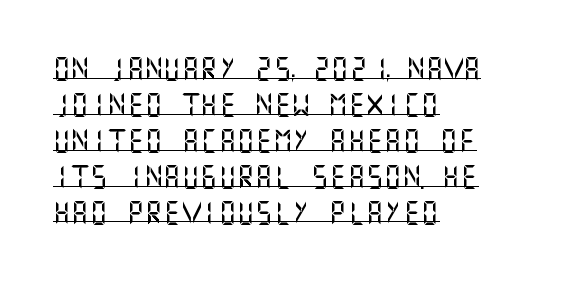
The image shows 23 px text type, upright; set left-aligned, normal line spacing (1.56x), normal letter spacing, underlined.
